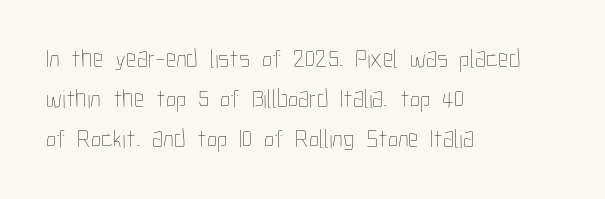
{"italic": "no", "bold": "no", "underline": "no", "align": "left", "line_spacing": "normal", "line_spacing_ratio": 1.53, "letter_spacing": "normal", "letter_spacing_em": 0.0, "glyph_px": 26}
